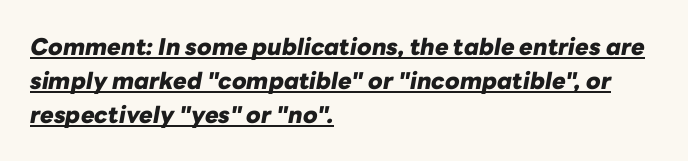
The image shows 23 px bold type, italic (leaning right); set left-aligned, normal line spacing (1.48x), normal letter spacing, underlined.
